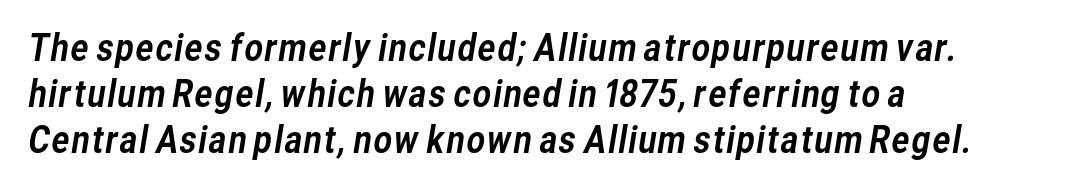
The image shows 36 px sans-serif type; set left-aligned, normal line spacing (1.28x), normal letter spacing, not underlined; low stroke contrast and a medium x-height.
